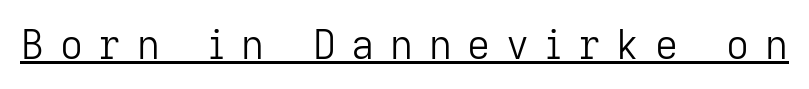
The image shows 40 px light sans-serif type, upright; set unusually wide letter spacing (+0.39 em), underlined; low stroke contrast and a medium x-height.
